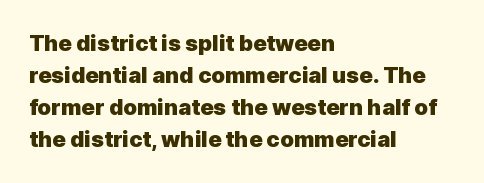
{"italic": "no", "bold": "yes", "underline": "no", "align": "left", "line_spacing": "normal", "line_spacing_ratio": 1.46, "letter_spacing": "normal", "letter_spacing_em": 0.0, "glyph_px": 22}
